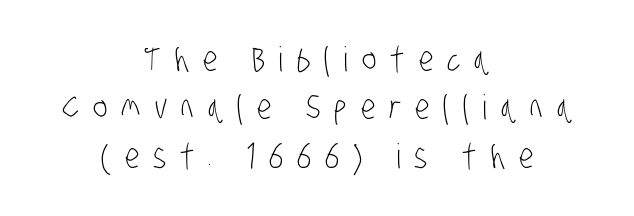
The image shows 34 px light, condensed sans-serif type; set centered, normal line spacing (1.42x), unusually wide letter spacing (+0.41 em), not underlined; low stroke contrast and a large x-height.
